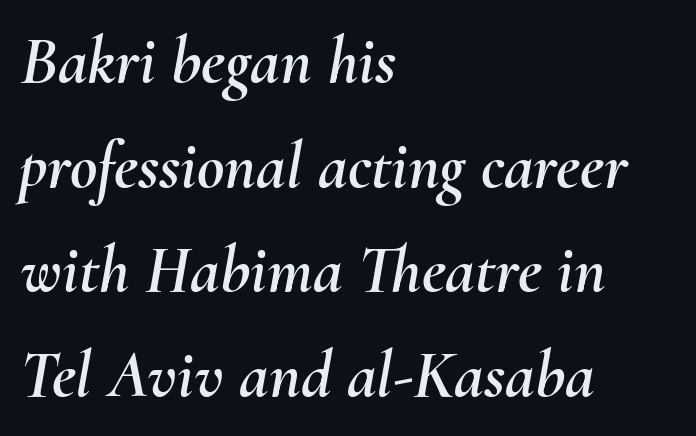
Q: Is the text italic (slanted)? A: Yes, it leans right by about 10 degrees.
Q: Is the text underlined? A: No.
Q: How is the paragraph aligned? A: Left-aligned.
Q: Is the spacing between letters normal or unusually wide? A: Normal.
Q: Is the spacing between lines tight, normal or loose? A: Normal.
Q: Width (condensed, normal, or wide)? A: Normal.
Q: Stroke contrast? A: Medium.
Q: x-height? A: Small.
Q: Monospaced? A: No.
